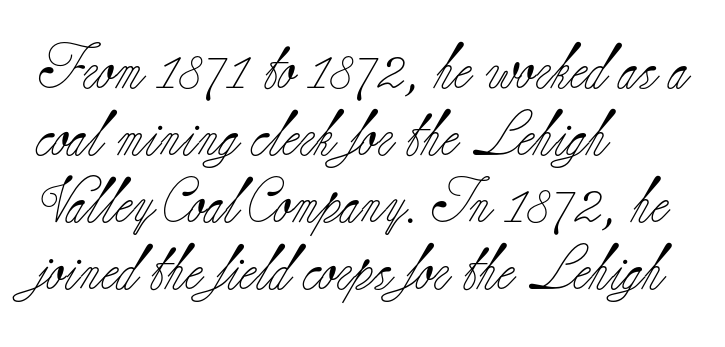
This sample has the flowing, uneven cadence of proportional lettering. Observe the ordinary spacing: letters are neighbours, not strangers. Just letters on the line, the space beneath them empty. A serif font was chosen for this passage.
